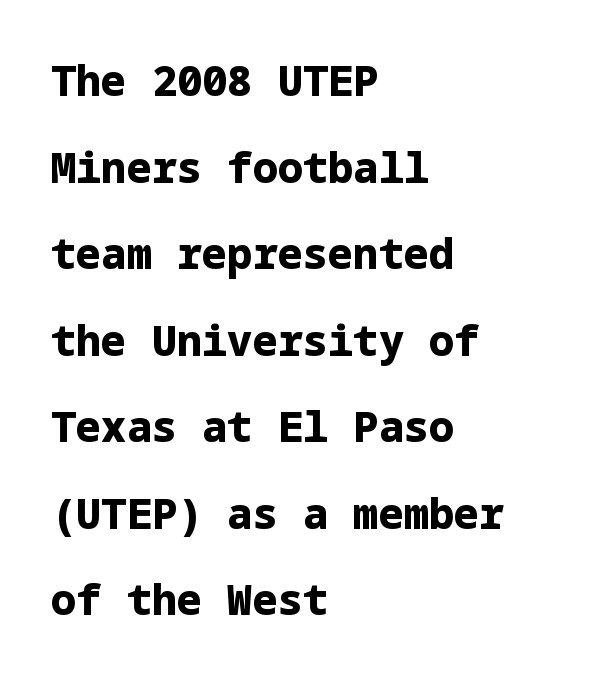
Q: Is the text bold? A: Yes.
Q: Is the text italic (slanted)? A: No, it is upright.
Q: Is the typeface a serif or a sans-serif typeface? A: Sans-serif.
Q: Is the text underlined? A: No.
Q: How is the paragraph aligned? A: Left-aligned.
Q: Is the spacing between letters normal or unusually wide? A: Normal.
Q: Is the spacing between lines tight, normal or loose? A: Loose.
Q: Width (condensed, normal, or wide)? A: Normal.
Q: Stroke contrast? A: Low.
Q: x-height? A: Medium.
